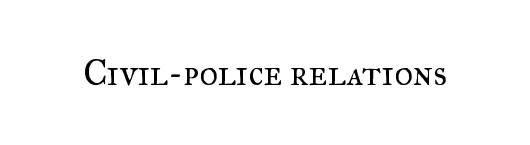
The image shows 36 px regular-weight serif type, upright; set normal letter spacing, not underlined; medium stroke contrast and a small x-height.
